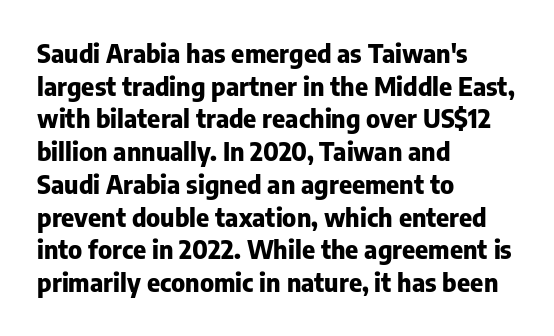
The image shows 25 px bold type, upright; set left-aligned, normal line spacing (1.31x), normal letter spacing, not underlined.
